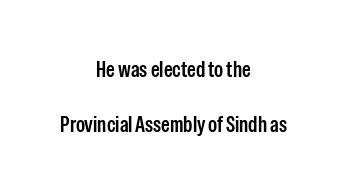
The image shows 22 px text type, upright; set centered, loose line spacing (2.5x), normal letter spacing, not underlined.
